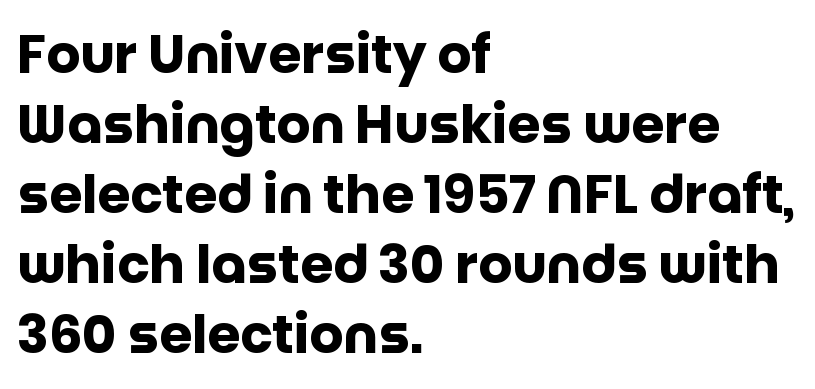
You could not count columns in this text — the font is proportionally spaced. The letters stand straight up with perfectly vertical stems. These lines stack with their left ends in a neat column. The passage shown is emphatically bold. Font category for this specimen: sans-serif. Interline gaps are of average width in this sample.
